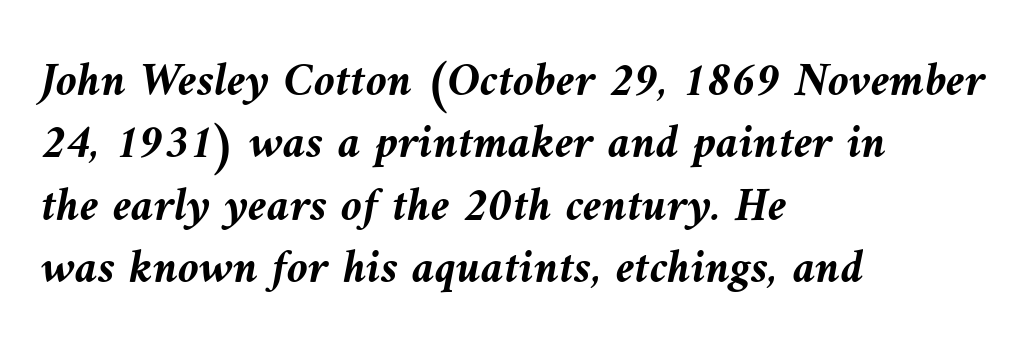
The image shows 48 px semibold type, italic (leaning left); set left-aligned, normal line spacing (1.3x), normal letter spacing, not underlined; medium stroke contrast and a medium x-height.
